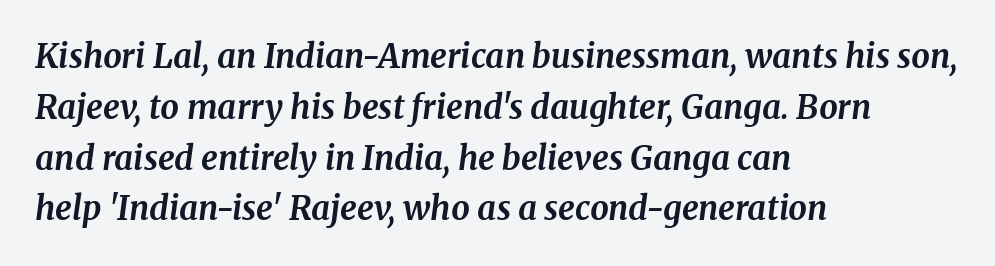
Q: Is the text bold? A: Yes.
Q: Is the text italic (slanted)? A: Yes, it leans right by about 8 degrees.
Q: Is the typeface a serif or a sans-serif typeface? A: Serif.
Q: Is the text underlined? A: No.
Q: How is the paragraph aligned? A: Left-aligned.
Q: Is the spacing between letters normal or unusually wide? A: Normal.
Q: Is the spacing between lines tight, normal or loose? A: Normal.
Q: Width (condensed, normal, or wide)? A: Normal.
Q: Stroke contrast? A: Medium.
Q: x-height? A: Medium.
Q: Monospaced? A: No.
